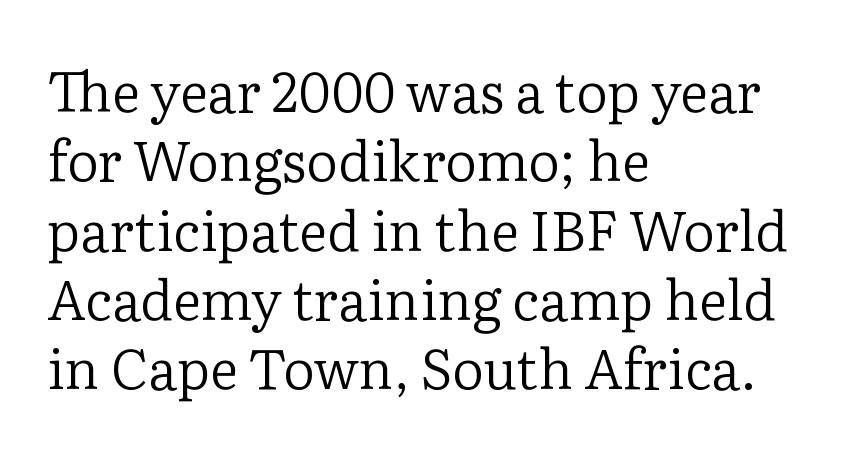
Q: Is the text bold? A: No.
Q: Is the text italic (slanted)? A: No, it is upright.
Q: Is the typeface a serif or a sans-serif typeface? A: Serif.
Q: Is the text underlined? A: No.
Q: How is the paragraph aligned? A: Left-aligned.
Q: Is the spacing between letters normal or unusually wide? A: Normal.
Q: Is the spacing between lines tight, normal or loose? A: Normal.
Q: Width (condensed, normal, or wide)? A: Normal.
Q: Stroke contrast? A: Low.
Q: x-height? A: Medium.
Q: Monospaced? A: No.
